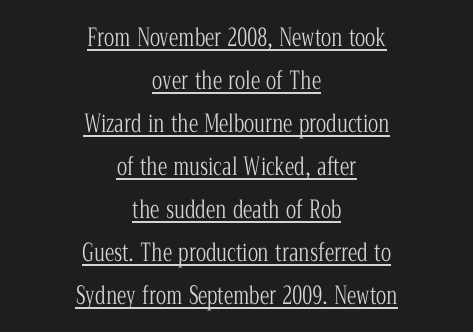
Q: Is the text bold? A: No.
Q: Is the text italic (slanted)? A: No, it is upright.
Q: Is the text underlined? A: Yes.
Q: How is the paragraph aligned? A: Centered.
Q: Is the spacing between letters normal or unusually wide? A: Normal.
